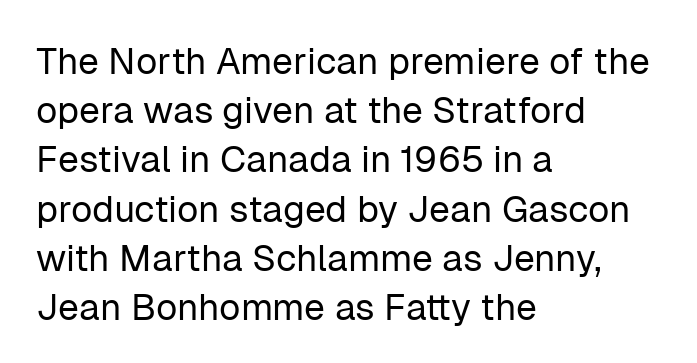
{"serif": "no", "italic": "no", "bold": "no", "weight": "regular", "width": "normal", "stroke_contrast": "low", "x_height": "medium", "monospaced": "no", "underline": "no", "align": "left", "line_spacing": "normal", "line_spacing_ratio": 1.33, "letter_spacing": "normal", "letter_spacing_em": 0.0, "glyph_px": 37}
